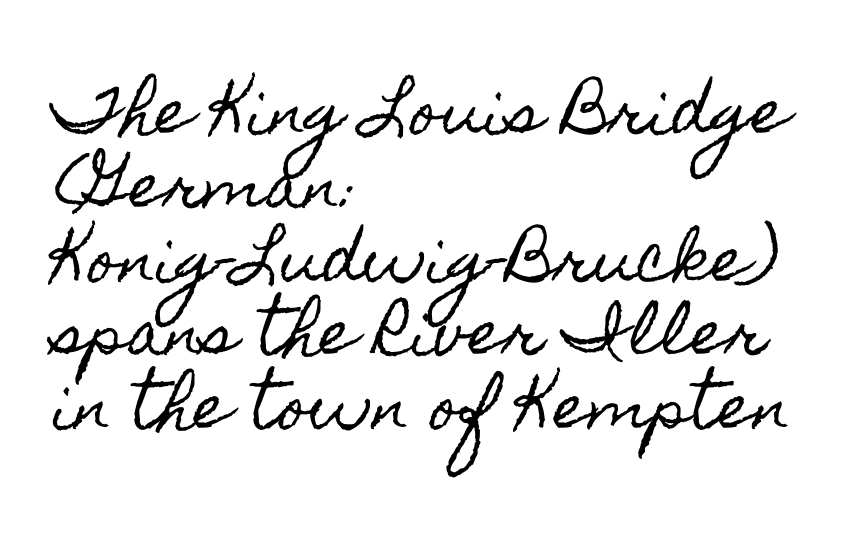
Underlining? Definitely not there. This sample has the flowing, uneven cadence of proportional lettering. This sample is left-justified, so line endings fall wherever the words run out. Characters follow at the spacing the type designer built in.
